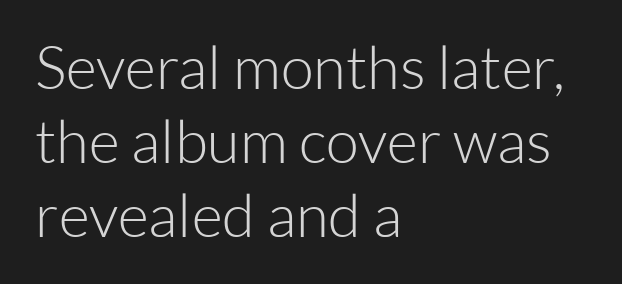
The image shows 60 px light sans-serif type, upright; set left-aligned, line spacing 1.23x, normal letter spacing, not underlined; low stroke contrast and a medium x-height.
